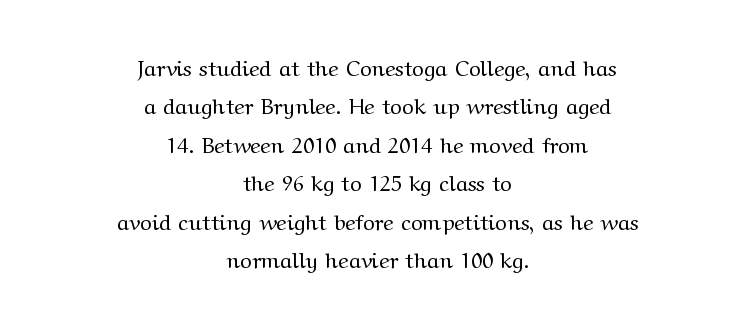
The glyphs are unaccompanied by any horizontal stroke below them. The lines in this sample share a center point and differ in where they start and stop. Ascenders rise straight up at ninety degrees. On a weight scale, this lands at 450 or below. There is no visible air inserted between adjacent glyphs.
